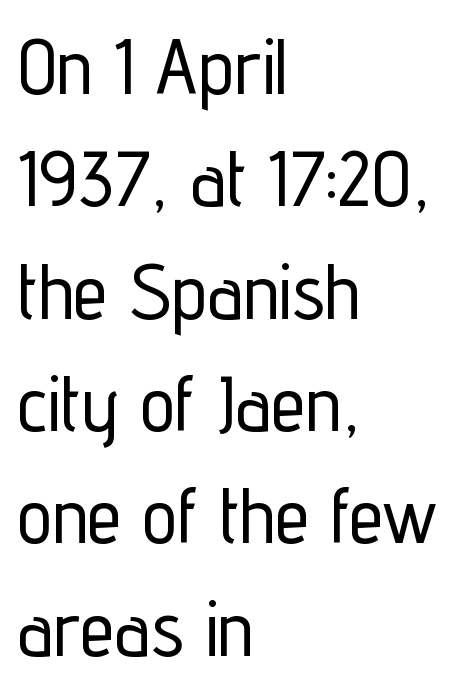
Quick note: interline space is typical. Visually the block forms a straight wall on the left and a jagged coastline on the right. Honestly, there is no underline to notice here at all. Posture: straight, roman, zero tilt. The type is set solid horizontally, with unmodified tracking. Typographically, this falls in the sans-serif category.
